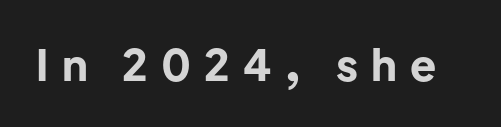
Q: Is the text bold? A: Yes.
Q: Is the text italic (slanted)? A: No, it is upright.
Q: Is the typeface a serif or a sans-serif typeface? A: Sans-serif.
Q: Is the text underlined? A: No.
Q: Is the spacing between letters normal or unusually wide? A: Unusually wide.
Q: Width (condensed, normal, or wide)? A: Normal.
Q: Stroke contrast? A: Low.
Q: x-height? A: Medium.
Q: Monospaced? A: No.
